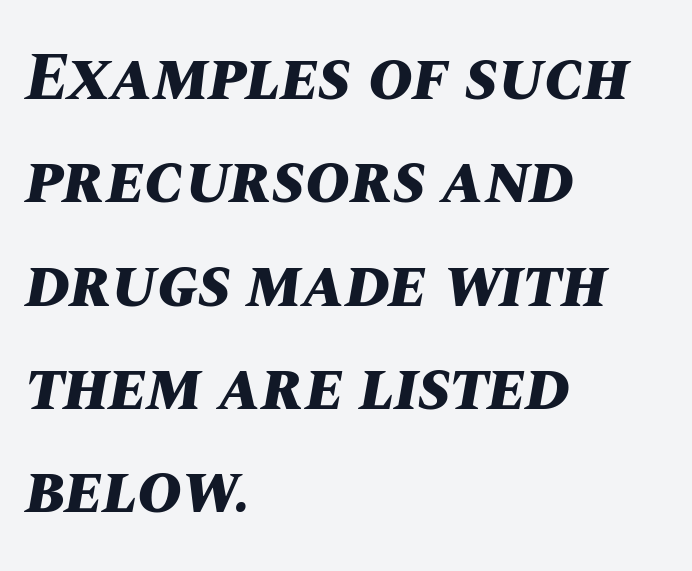
Q: Is the text bold? A: Yes.
Q: Is the text italic (slanted)? A: Yes, it leans right by about 10 degrees.
Q: Is the text underlined? A: No.
Q: How is the paragraph aligned? A: Left-aligned.
Q: Is the spacing between letters normal or unusually wide? A: Normal.
Q: Is the spacing between lines tight, normal or loose? A: Normal.
Q: Width (condensed, normal, or wide)? A: Normal.
Q: Stroke contrast? A: Medium.
Q: x-height? A: Large.
Q: Monospaced? A: No.
